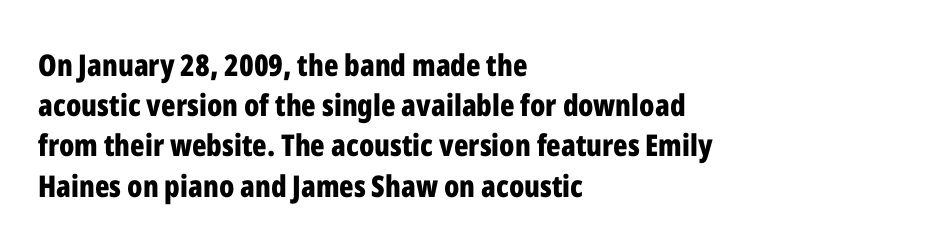
{"serif": "no", "italic": "no", "bold": "yes", "weight": "bold", "width": "condensed", "stroke_contrast": "low", "x_height": "medium", "monospaced": "no", "underline": "no", "align": "left", "line_spacing": "normal", "line_spacing_ratio": 1.34, "letter_spacing": "normal", "letter_spacing_em": 0.0, "glyph_px": 30}
